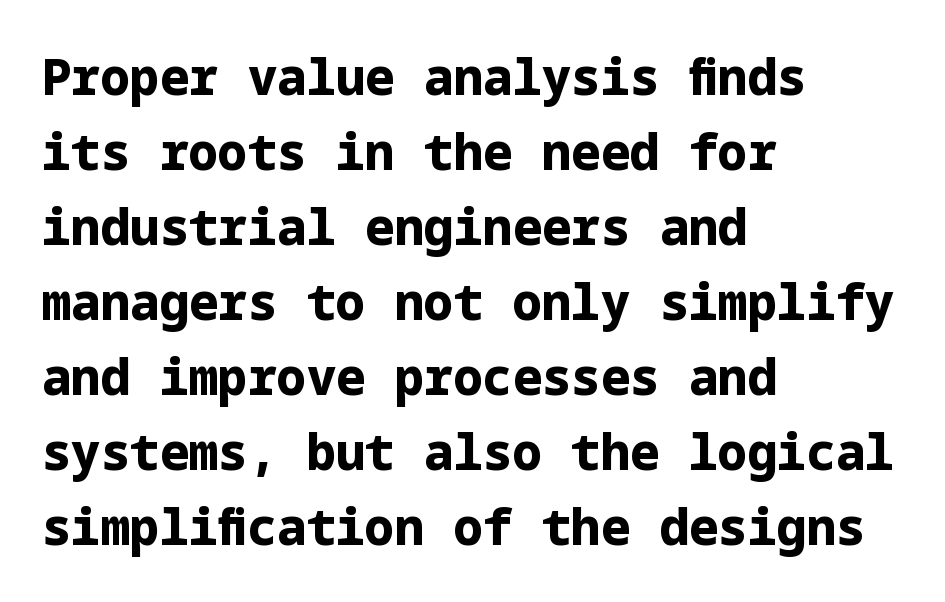
Italic? Not at all — the glyphs are vertical. A typesetter would label this face a sans. Underlining? Definitely not there. Where is the straight margin? On the left. Caption: bold face, heavy strokes.
